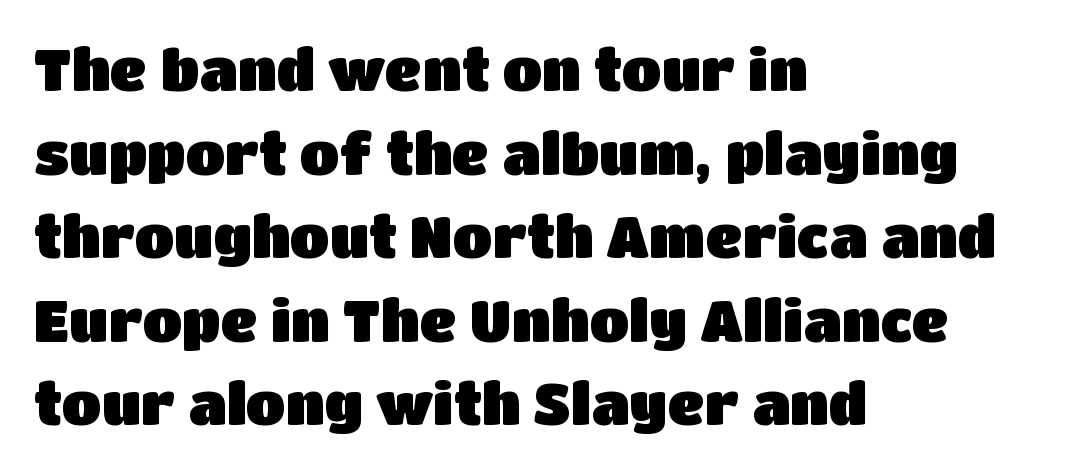
{"serif": "no", "italic": "no", "width": "normal", "stroke_contrast": "low", "x_height": "large", "monospaced": "no", "underline": "no", "align": "left", "line_spacing": "normal", "line_spacing_ratio": 1.44, "letter_spacing": "normal", "letter_spacing_em": 0.0, "glyph_px": 58}
